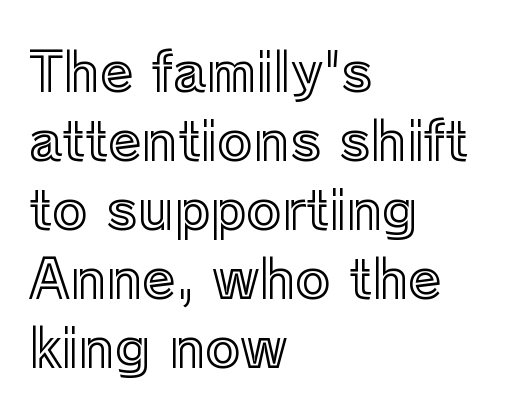
Q: Is the text italic (slanted)? A: No, it is upright.
Q: Is the text underlined? A: No.
Q: How is the paragraph aligned? A: Left-aligned.
Q: Is the spacing between letters normal or unusually wide? A: Normal.
Q: Is the spacing between lines tight, normal or loose? A: Normal.
Q: Width (condensed, normal, or wide)? A: Normal.
Q: x-height? A: Medium.
Q: Monospaced? A: No.
